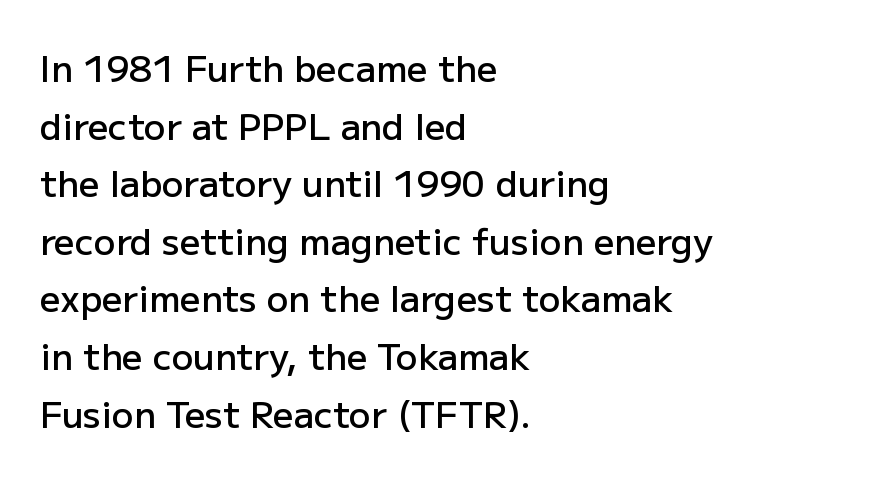
Q: Is the text bold? A: Semi-bold.
Q: Is the text italic (slanted)? A: No, it is upright.
Q: Is the typeface a serif or a sans-serif typeface? A: Sans-serif.
Q: Is the text underlined? A: No.
Q: How is the paragraph aligned? A: Left-aligned.
Q: Is the spacing between letters normal or unusually wide? A: Normal.
Q: Is the spacing between lines tight, normal or loose? A: Normal.
Q: Width (condensed, normal, or wide)? A: Normal.
Q: Stroke contrast? A: Low.
Q: x-height? A: Medium.
Q: Monospaced? A: No.
